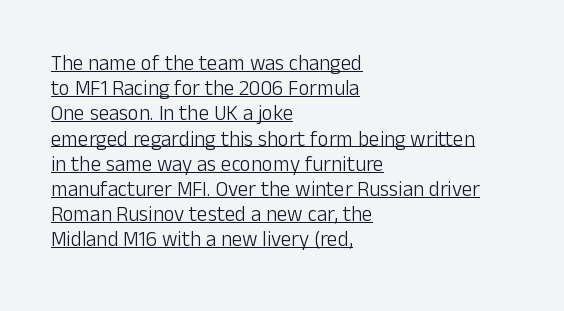
Default kerning and tracking; the words read as compact shapes. Unbolded letterforms with no extra heft. The string is rendered with underlining switched on. Does the lettering tilt? It doesn't — this is upright. The rag falls on the right side of this text block.
